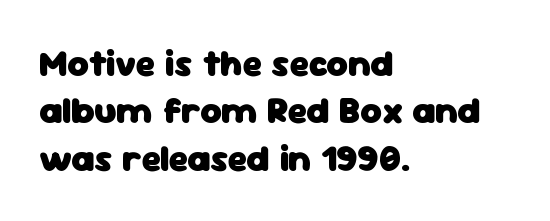
Q: Is the text bold? A: Yes.
Q: Is the text italic (slanted)? A: No, it is upright.
Q: Is the typeface a serif or a sans-serif typeface? A: Sans-serif.
Q: Is the text underlined? A: No.
Q: How is the paragraph aligned? A: Left-aligned.
Q: Is the spacing between letters normal or unusually wide? A: Normal.
Q: Is the spacing between lines tight, normal or loose? A: Normal.
Q: Width (condensed, normal, or wide)? A: Normal.
Q: Stroke contrast? A: Low.
Q: x-height? A: Medium.
Q: Monospaced? A: No.
